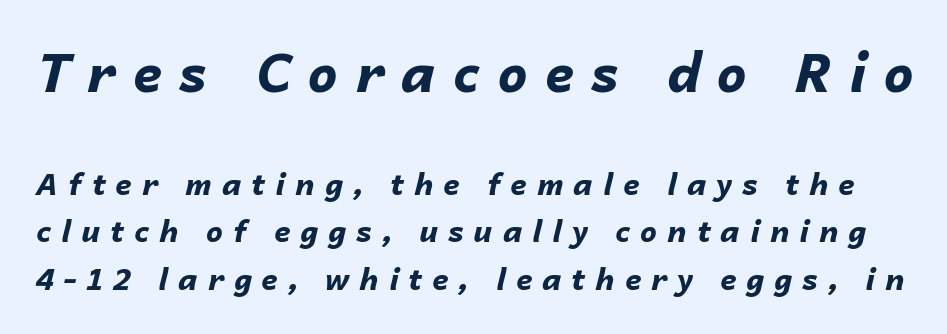
Each letter keeps its own natural width here, so spacing adapts to shape. Check the space under the baseline: it is left empty. Compared with typical body copy, the letter spacing here is much looser. Compare the two chunks: the upper has the greater cap height. Vertically, the passage feels balanced, rows spaced as you'd expect. A dark, heavy texture on the line: the type is bold.
